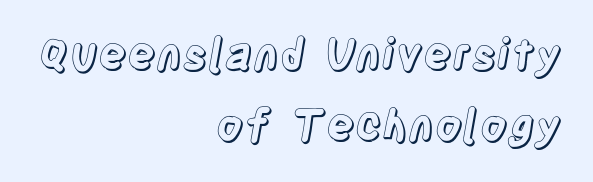
Each word holds together tightly as a unit, with standard inter-letter gaps. Each letter keeps its own natural width here, so spacing adapts to shape. Regarding leading, the lines here are spaced in the standard way.
